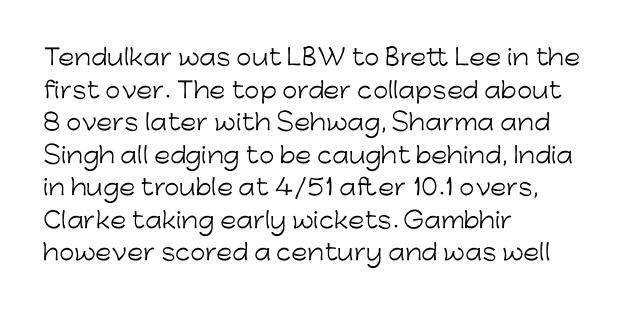
Q: Is the text bold? A: No.
Q: Is the text italic (slanted)? A: No, it is upright.
Q: Is the text underlined? A: No.
Q: How is the paragraph aligned? A: Left-aligned.
Q: Is the spacing between letters normal or unusually wide? A: Normal.
Q: Is the spacing between lines tight, normal or loose? A: Normal.
